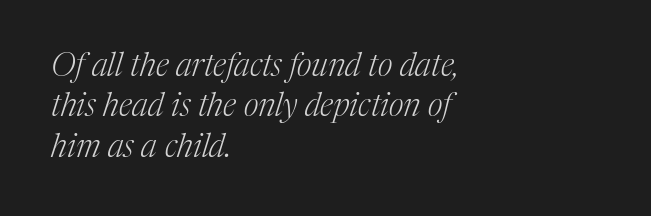
{"serif": "yes", "italic": "yes", "lean": "right", "slant_degrees": 17, "bold": "no", "weight": "light", "width": "normal", "stroke_contrast": "medium", "x_height": "medium", "monospaced": "no", "underline": "no", "align": "left", "line_spacing": "normal", "line_spacing_ratio": 1.26, "letter_spacing": "normal", "letter_spacing_em": 0.0, "glyph_px": 32}
